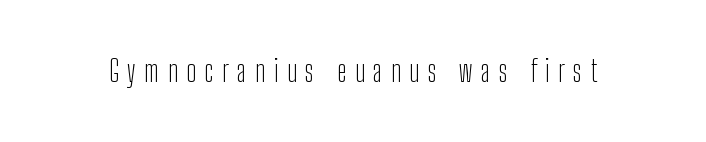
Bare-footed words on every line. What stands out about the letter spacing? Its width — letters are far apart. The face looks like a standard text weight, possibly lighter. Rendered with straight, roman letterforms.
